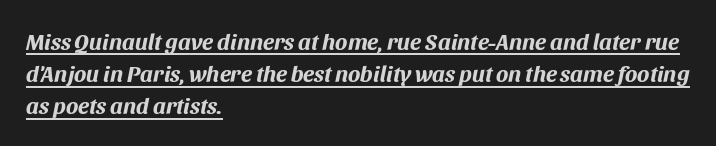
{"italic": "yes", "lean": "right", "slant_degrees": 11, "bold": "yes", "underline": "yes", "align": "left", "line_spacing": "normal", "line_spacing_ratio": 1.4, "letter_spacing": "normal", "letter_spacing_em": 0.0, "glyph_px": 23}
